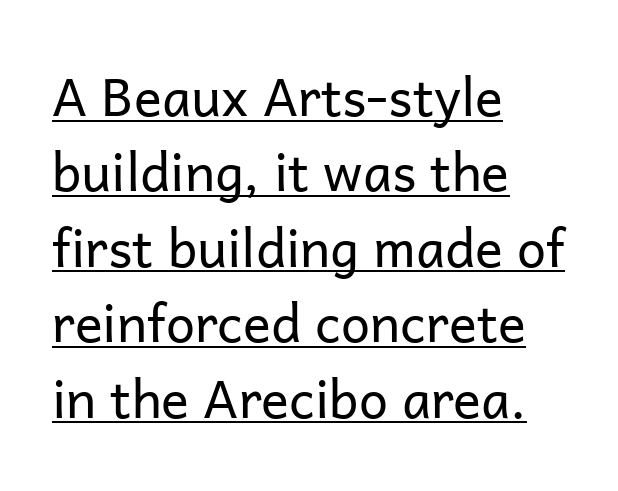
Successive baselines arrive at the customary interval. Inter-character spacing is left at the font's built-in metrics. The axis of the letterforms is exactly vertical. Spacing verdict: proportional, widths tailored to each character. Is this a heavy cut? Hardly; it is regular or lighter. Compared with a centered layout, this one pins lines to the left instead.
